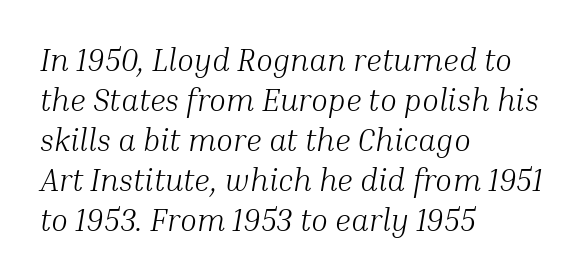
Q: Is the text bold? A: No.
Q: Is the text italic (slanted)? A: Yes, it leans right by about 10 degrees.
Q: Is the typeface a serif or a sans-serif typeface? A: Serif.
Q: Is the text underlined? A: No.
Q: How is the paragraph aligned? A: Left-aligned.
Q: Is the spacing between letters normal or unusually wide? A: Normal.
Q: Is the spacing between lines tight, normal or loose? A: Normal.
Q: Width (condensed, normal, or wide)? A: Normal.
Q: Stroke contrast? A: Medium.
Q: x-height? A: Medium.
Q: Monospaced? A: No.
